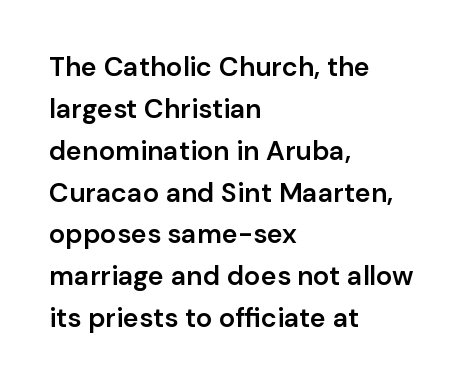
Q: Is the text bold? A: Semi-bold.
Q: Is the text italic (slanted)? A: No, it is upright.
Q: Is the text underlined? A: No.
Q: How is the paragraph aligned? A: Left-aligned.
Q: Is the spacing between letters normal or unusually wide? A: Normal.
Q: Is the spacing between lines tight, normal or loose? A: Normal.
